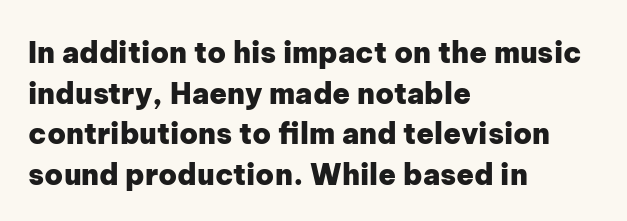
Compared with an ordinary text face, these strokes are far heavier — a full bold. Unlike a traditional serif, this face leaves its strokes unadorned. Each letter keeps its own natural width here, so spacing adapts to shape. These lines were composed using upright roman letters. The line texture is even and compact thanks to regular tracking.
